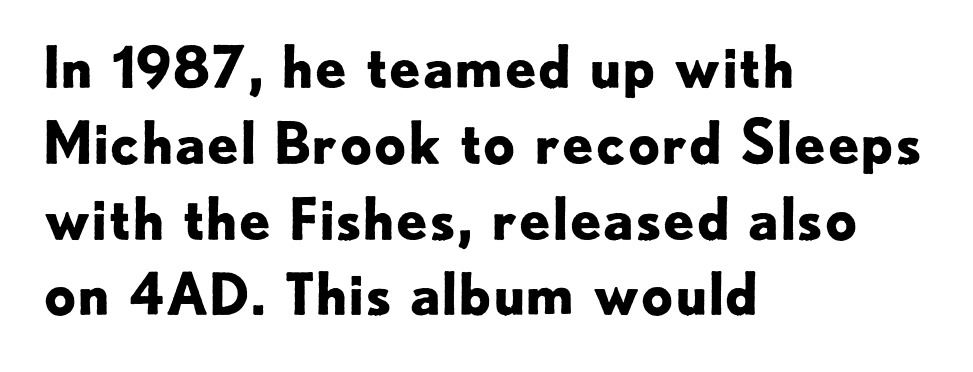
Q: Is the text bold? A: Yes.
Q: Is the text italic (slanted)? A: No, it is upright.
Q: Is the typeface a serif or a sans-serif typeface? A: Sans-serif.
Q: Is the text underlined? A: No.
Q: How is the paragraph aligned? A: Left-aligned.
Q: Is the spacing between letters normal or unusually wide? A: Normal.
Q: Is the spacing between lines tight, normal or loose? A: Normal.
Q: Width (condensed, normal, or wide)? A: Normal.
Q: Stroke contrast? A: Low.
Q: x-height? A: Small.
Q: Monospaced? A: No.
